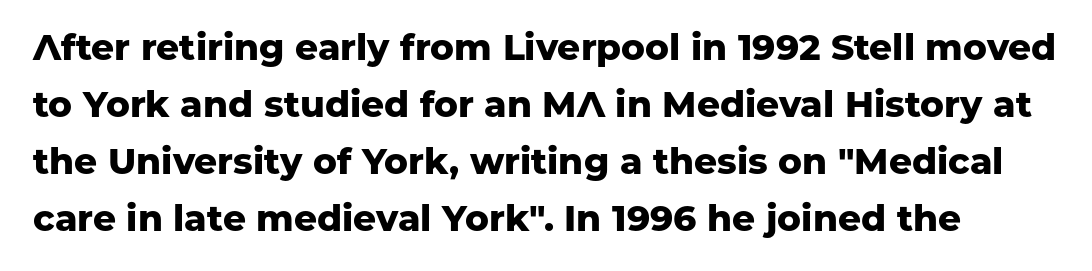
Q: Is the text bold? A: Yes.
Q: Is the text italic (slanted)? A: No, it is upright.
Q: Is the typeface a serif or a sans-serif typeface? A: Sans-serif.
Q: Is the text underlined? A: No.
Q: Is the spacing between letters normal or unusually wide? A: Normal.
Q: Is the spacing between lines tight, normal or loose? A: Normal.
Q: Width (condensed, normal, or wide)? A: Normal.
Q: Stroke contrast? A: Low.
Q: x-height? A: Medium.
Q: Monospaced? A: No.
